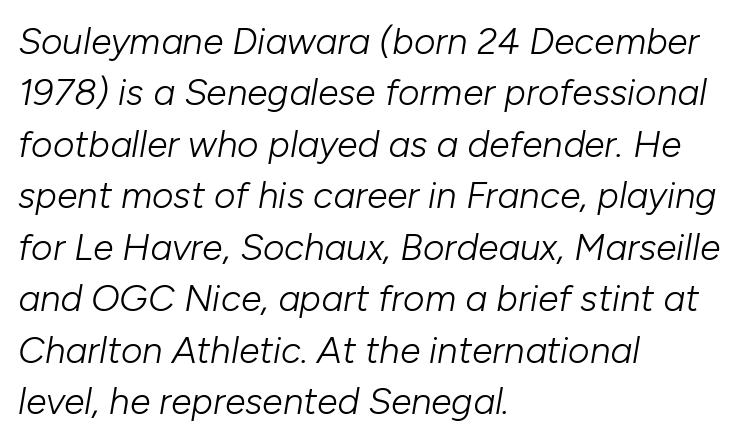
{"italic": "yes", "lean": "right", "slant_degrees": 10, "bold": "no", "weight": "light", "width": "normal", "stroke_contrast": "low", "x_height": "medium", "monospaced": "no", "underline": "no", "align": "left", "line_spacing": "normal", "line_spacing_ratio": 1.39, "letter_spacing": "normal", "letter_spacing_em": 0.0, "glyph_px": 37}
